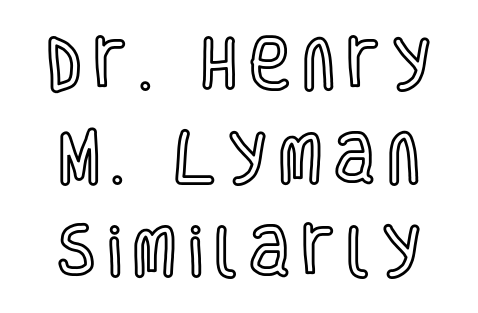
The image shows 56 px condensed type, upright; set normal line spacing (1.67x), unusually wide letter spacing (+0.22 em), not underlined; a large x-height.
